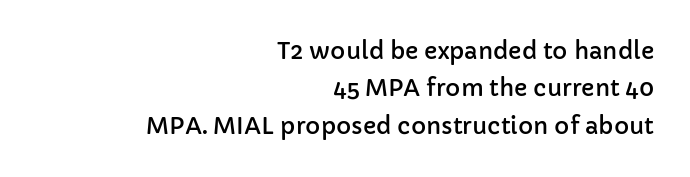
Q: Is the text italic (slanted)? A: No, it is upright.
Q: Is the text underlined? A: No.
Q: How is the paragraph aligned? A: Right-aligned.
Q: Is the spacing between letters normal or unusually wide? A: Normal.
Q: Is the spacing between lines tight, normal or loose? A: Normal.
